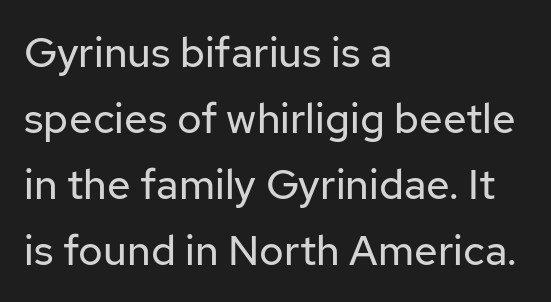
The image shows 42 px regular-weight sans-serif type, upright; set left-aligned, normal line spacing (1.57x), normal letter spacing, not underlined; low stroke contrast and a medium x-height.
